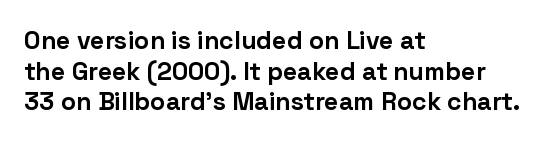
Q: Is the text bold? A: Yes.
Q: Is the text italic (slanted)? A: No, it is upright.
Q: Is the text underlined? A: No.
Q: How is the paragraph aligned? A: Left-aligned.
Q: Is the spacing between letters normal or unusually wide? A: Normal.
